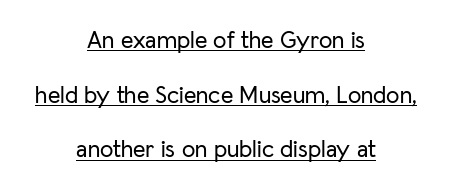
The image shows 24 px text type, upright; set centered, loose line spacing (2.28x), normal letter spacing, underlined.
